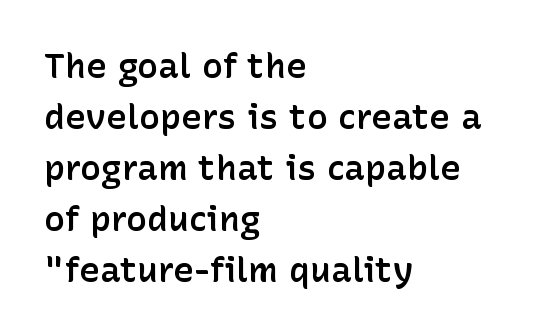
The image shows 35 px semibold sans-serif type, upright; set left-aligned, normal line spacing (1.46x), normal letter spacing, not underlined; low stroke contrast and a medium x-height.
